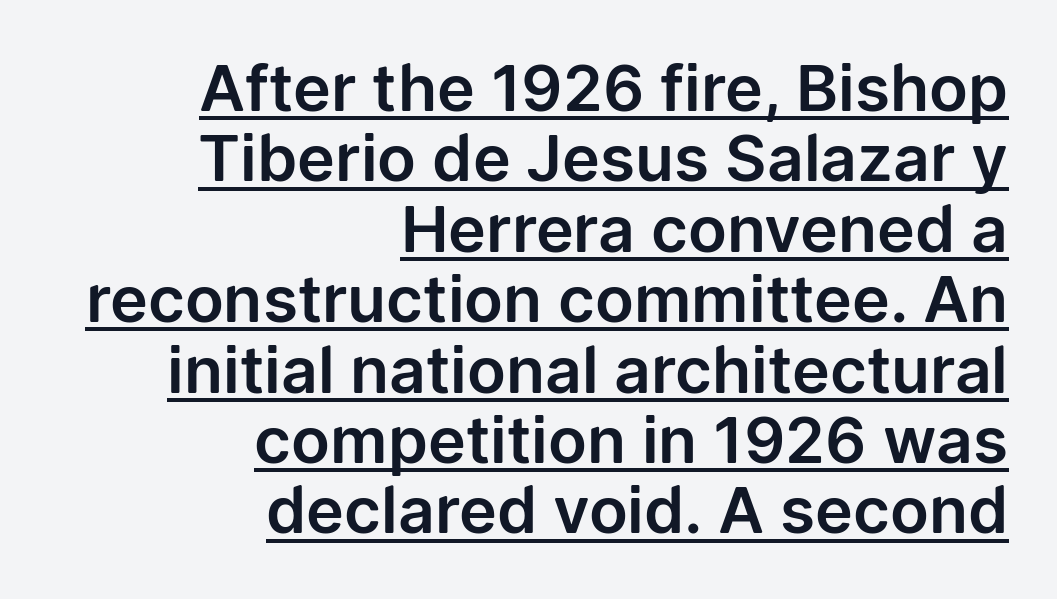
The image shows 64 px sans-serif type, upright; set right-aligned, tight line spacing (1.1x), normal letter spacing, underlined; low stroke contrast and a medium x-height.
